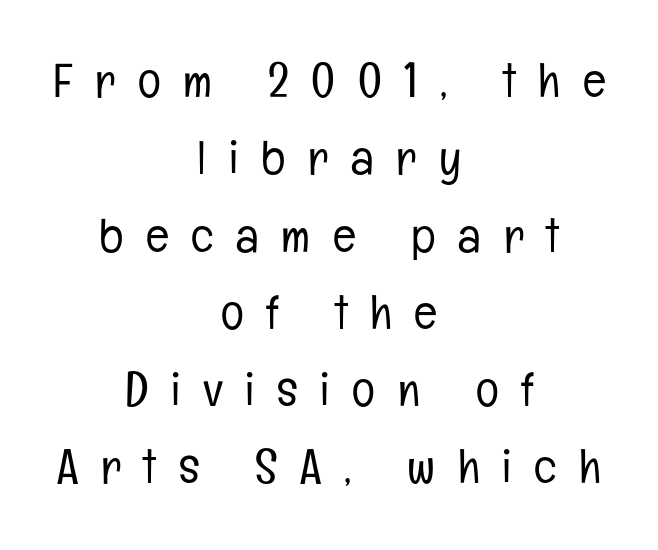
{"serif": "no", "italic": "no", "bold": "no", "weight": "light", "width": "condensed", "stroke_contrast": "low", "x_height": "medium", "monospaced": "no", "underline": "no", "align": "center", "line_spacing": "normal", "line_spacing_ratio": 1.61, "letter_spacing": "wide", "letter_spacing_em": 0.47, "glyph_px": 48}
